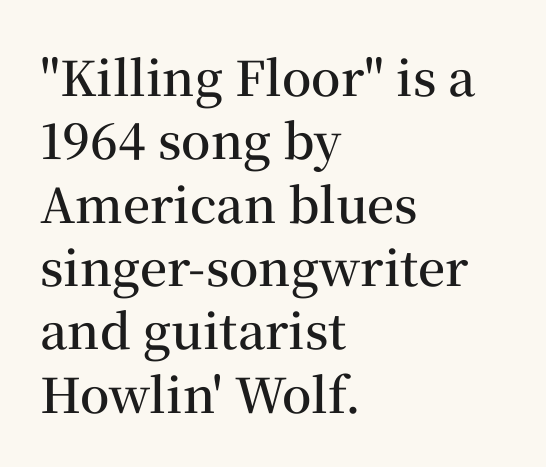
Q: Is the text bold? A: Semi-bold.
Q: Is the text italic (slanted)? A: No, it is upright.
Q: Is the typeface a serif or a sans-serif typeface? A: Serif.
Q: Is the text underlined? A: No.
Q: How is the paragraph aligned? A: Left-aligned.
Q: Is the spacing between letters normal or unusually wide? A: Normal.
Q: Is the spacing between lines tight, normal or loose? A: Normal.
Q: Width (condensed, normal, or wide)? A: Normal.
Q: Stroke contrast? A: Medium.
Q: x-height? A: Medium.
Q: Monospaced? A: No.
